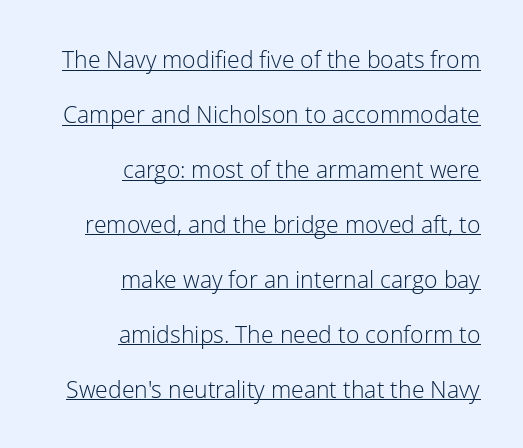
Q: Is the text bold? A: No.
Q: Is the text italic (slanted)? A: No, it is upright.
Q: Is the text underlined? A: Yes.
Q: How is the paragraph aligned? A: Right-aligned.
Q: Is the spacing between letters normal or unusually wide? A: Normal.
Q: Is the spacing between lines tight, normal or loose? A: Loose.
